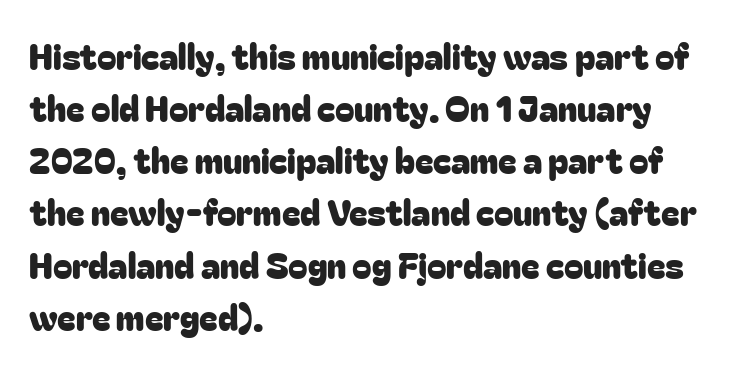
Between one letter and the next there's only the usual sliver of space. If you drew a ruler down the left edge, every line would touch it. Is there any slant? The stems are plumb. In terms of letterform style, serifs are entirely absent.
